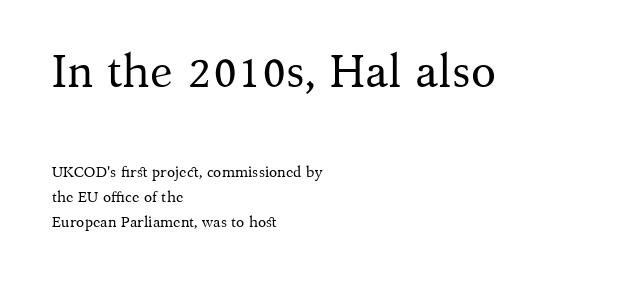
Q: Is the text bold? A: No.
Q: Is the text italic (slanted)? A: No, it is upright.
Q: Is the typeface a serif or a sans-serif typeface? A: Serif.
Q: Is the text underlined? A: No.
Q: How is the paragraph aligned? A: Left-aligned.
Q: Is the spacing between letters normal or unusually wide? A: Normal.
Q: Is the spacing between lines tight, normal or loose? A: Normal.
Q: Which block of text is set in a larger size, the first (top) or the second (bottom)? A: The first (top) one.
Q: Width (condensed, normal, or wide)? A: Normal.
Q: Stroke contrast? A: Medium.
Q: x-height? A: Medium.
Q: Monospaced? A: No.
